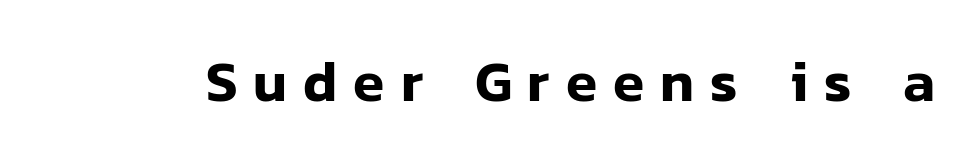
The image shows 57 px sans-serif type, upright; set unusually wide letter spacing (+0.28 em), not underlined; low stroke contrast and a medium x-height.
